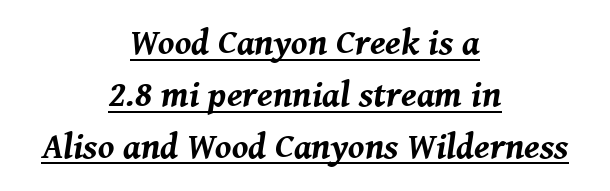
The rendering applies a slant to the glyphs. If you folded the block vertically in half, each line would mirror itself in length. Does the weight exceed regular? Yes, all the way to bold. Compared with undecorated copy, this sample adds a rule below the words. No extra tracking has been applied to these lines.
